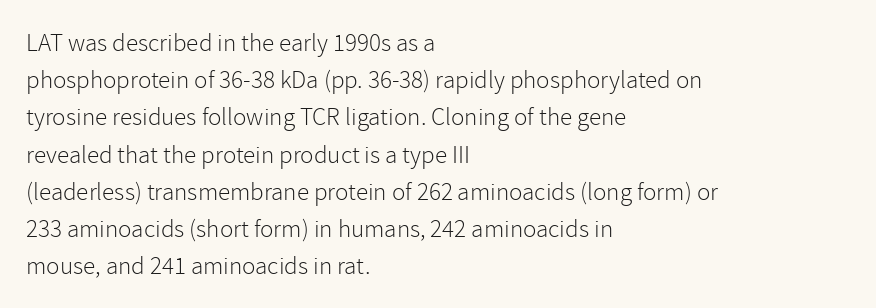
The image shows 25 px text type, upright; set left-aligned, normal line spacing (1.49x), normal letter spacing, not underlined.
